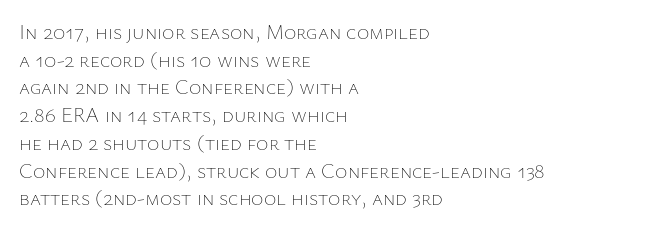
{"italic": "no", "bold": "no", "underline": "no", "align": "left", "line_spacing": "normal", "line_spacing_ratio": 1.32, "letter_spacing": "normal", "letter_spacing_em": 0.0, "glyph_px": 21}
